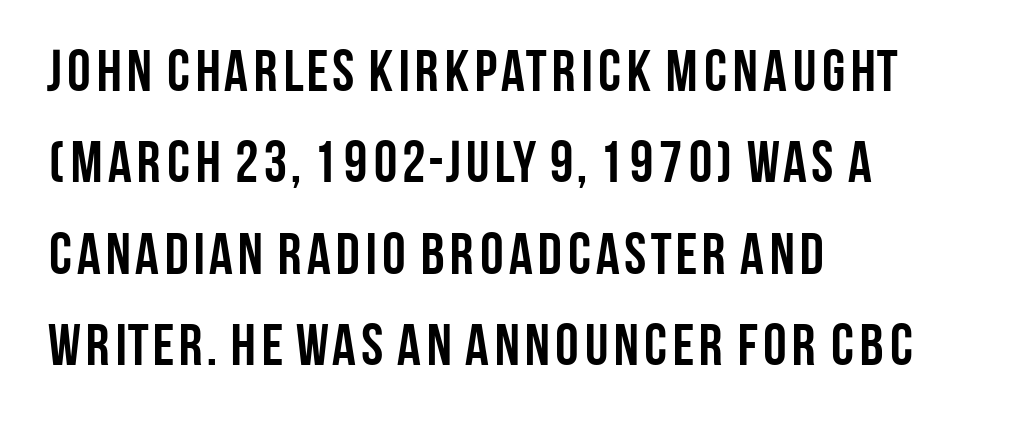
Q: Is the text bold? A: Yes.
Q: Is the text italic (slanted)? A: No, it is upright.
Q: Is the typeface a serif or a sans-serif typeface? A: Sans-serif.
Q: Is the text underlined? A: No.
Q: How is the paragraph aligned? A: Left-aligned.
Q: Is the spacing between letters normal or unusually wide? A: Normal.
Q: Is the spacing between lines tight, normal or loose? A: Normal.
Q: Width (condensed, normal, or wide)? A: Condensed.
Q: Stroke contrast? A: Low.
Q: x-height? A: Large.
Q: Monospaced? A: No.
